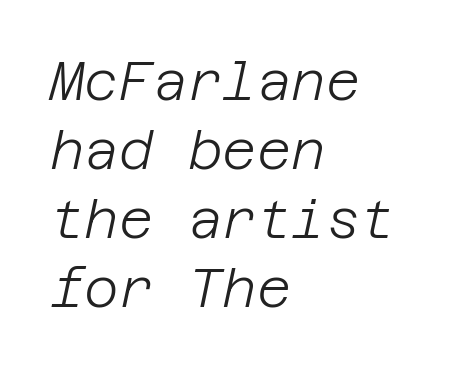
The image shows 53 px light type, italic (leaning right); set left-aligned, normal line spacing (1.3x), normal letter spacing, not underlined; low stroke contrast and a large x-height.
